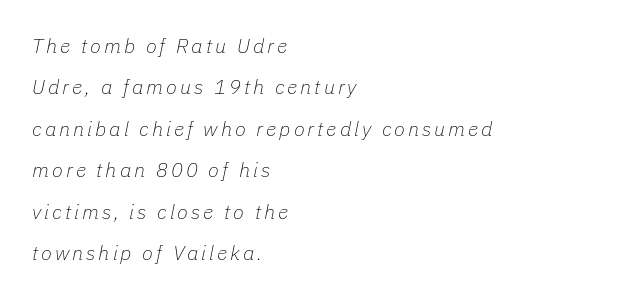
The image shows 20 px text type, italic (leaning right); set left-aligned, loose line spacing (2.07x), not underlined.
